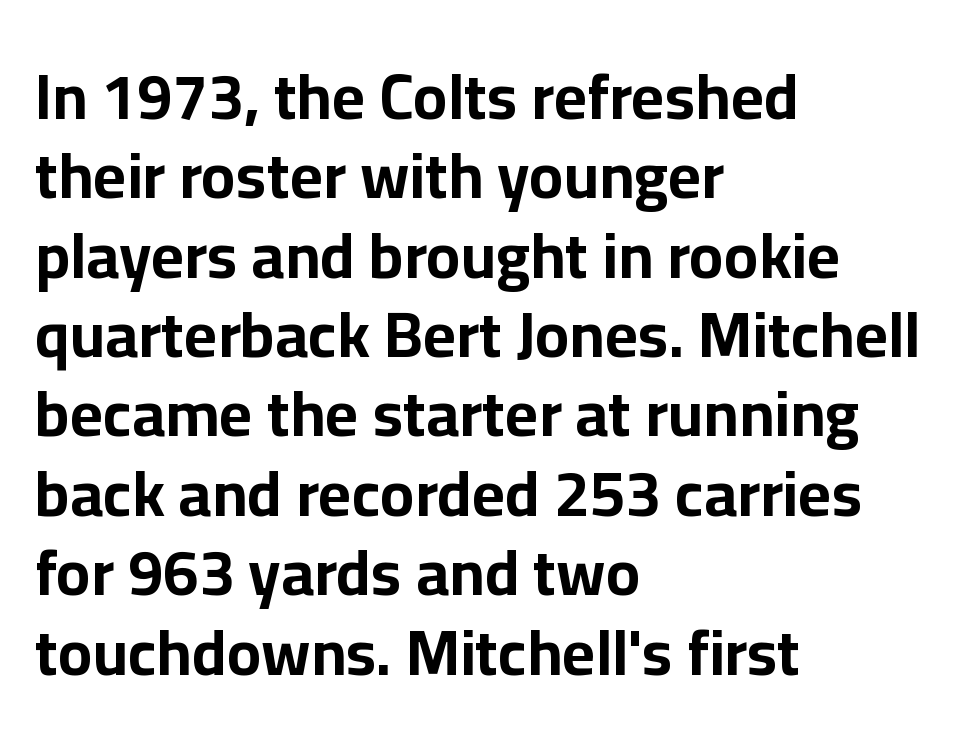
{"serif": "no", "italic": "no", "bold": "yes", "weight": "bold", "width": "normal", "stroke_contrast": "low", "x_height": "medium", "monospaced": "no", "underline": "no", "align": "left", "line_spacing_ratio": 1.24, "letter_spacing": "normal", "letter_spacing_em": 0.0, "glyph_px": 64}
